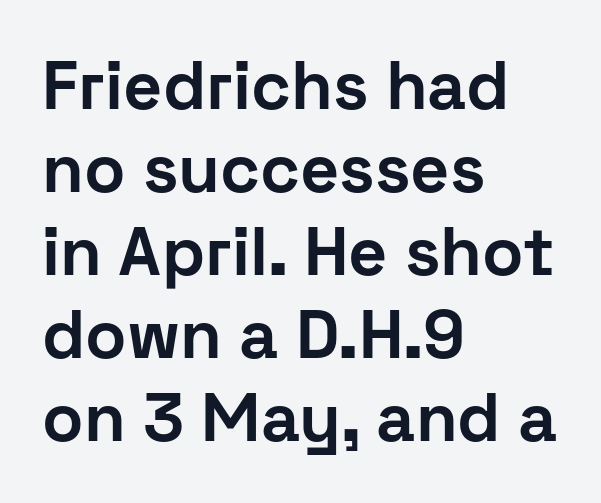
Q: Is the text bold? A: Yes.
Q: Is the text italic (slanted)? A: No, it is upright.
Q: Is the typeface a serif or a sans-serif typeface? A: Sans-serif.
Q: Is the text underlined? A: No.
Q: How is the paragraph aligned? A: Left-aligned.
Q: Is the spacing between letters normal or unusually wide? A: Normal.
Q: Width (condensed, normal, or wide)? A: Normal.
Q: Stroke contrast? A: Low.
Q: x-height? A: Medium.
Q: Monospaced? A: No.
